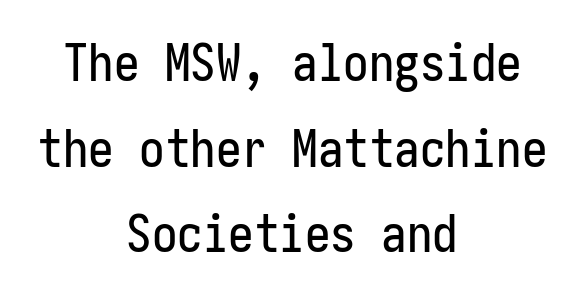
{"serif": "no", "italic": "no", "width": "condensed", "stroke_contrast": "low", "x_height": "medium", "underline": "no", "align": "center", "line_spacing": "normal", "line_spacing_ratio": 1.68, "letter_spacing": "normal", "letter_spacing_em": 0.0, "glyph_px": 51}
